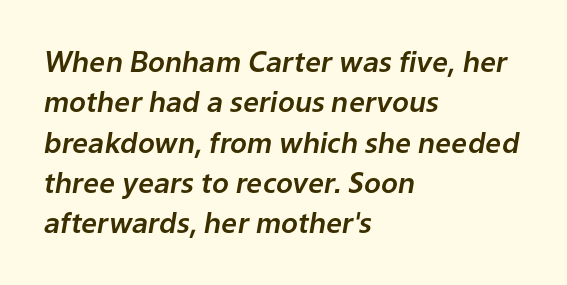
The image shows 28 px text type, italic (leaning right); set left-aligned, normal line spacing (1.44x), normal letter spacing, not underlined; low stroke contrast and a medium x-height.
